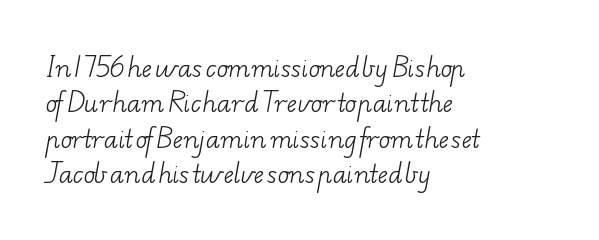
Q: Is the text bold? A: No.
Q: Is the text underlined? A: No.
Q: How is the paragraph aligned? A: Left-aligned.
Q: Is the spacing between letters normal or unusually wide? A: Normal.
Q: Is the spacing between lines tight, normal or loose? A: Normal.
